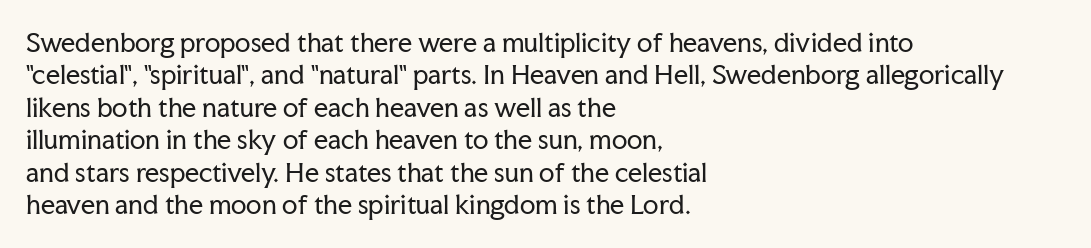
Q: Is the text bold? A: No.
Q: Is the text italic (slanted)? A: No, it is upright.
Q: Is the text underlined? A: No.
Q: How is the paragraph aligned? A: Left-aligned.
Q: Is the spacing between letters normal or unusually wide? A: Normal.
Q: Is the spacing between lines tight, normal or loose? A: Normal.
